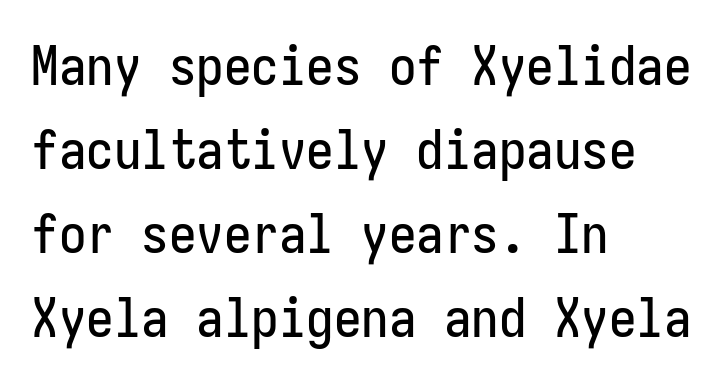
{"serif": "no", "italic": "no", "width": "condensed", "stroke_contrast": "low", "x_height": "medium", "underline": "no", "align": "left", "line_spacing": "normal", "line_spacing_ratio": 1.53, "letter_spacing": "normal", "letter_spacing_em": 0.0, "glyph_px": 55}
